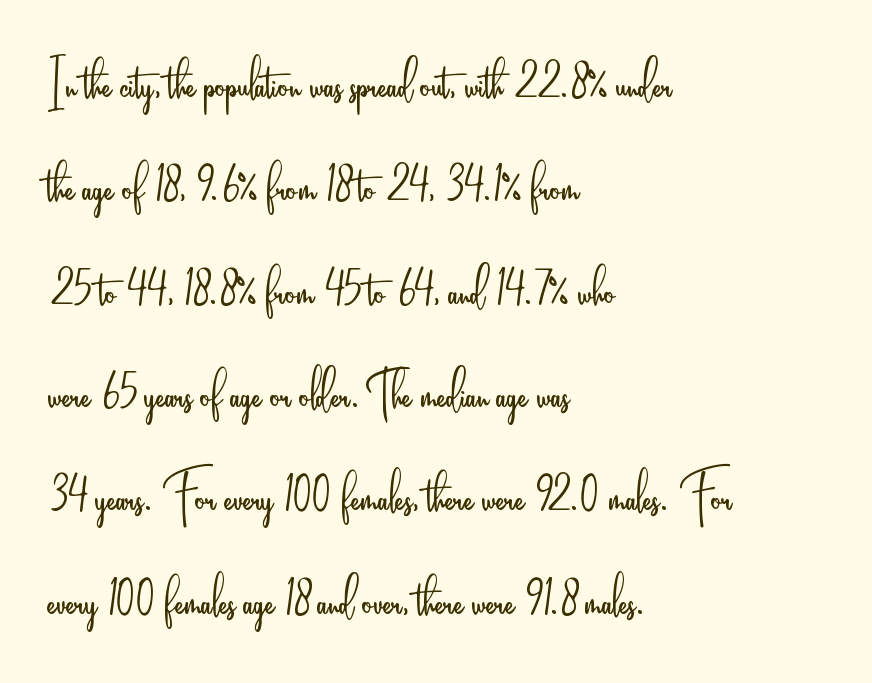
{"serif": "no", "bold": "no", "weight": "light", "width": "condensed", "stroke_contrast": "low", "x_height": "small", "monospaced": "no", "underline": "no", "align": "left", "line_spacing": "normal", "line_spacing_ratio": 1.59, "letter_spacing": "normal", "letter_spacing_em": 0.0, "glyph_px": 65}
